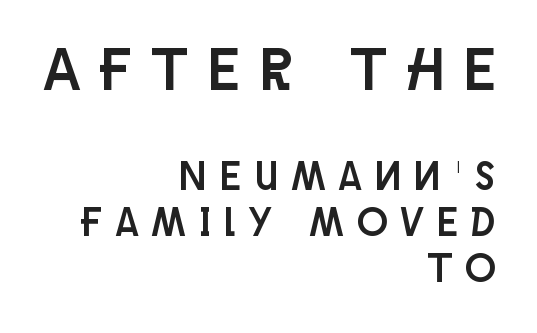
Q: Is the text italic (slanted)? A: No, it is upright.
Q: Is the typeface a serif or a sans-serif typeface? A: Sans-serif.
Q: Is the text underlined? A: No.
Q: How is the paragraph aligned? A: Right-aligned.
Q: Is the spacing between letters normal or unusually wide? A: Unusually wide.
Q: Is the spacing between lines tight, normal or loose? A: Tight.
Q: Which block of text is set in a larger size, the first (top) or the second (bottom)? A: The first (top) one.
Q: Width (condensed, normal, or wide)? A: Condensed.
Q: Stroke contrast? A: Low.
Q: x-height? A: Large.
Q: Monospaced? A: No.
